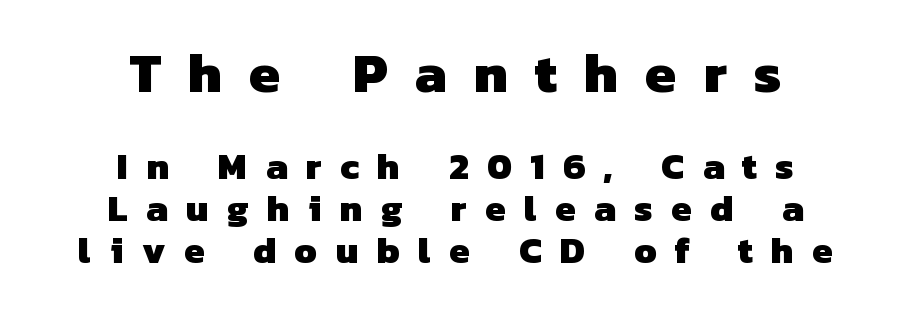
The image shows 55 px heavy sans-serif type; set centered, tight line spacing (1.14x), unusually wide letter spacing (+0.5 em), not underlined; the first (top) block is 1.49x larger; low stroke contrast and a medium x-height.
